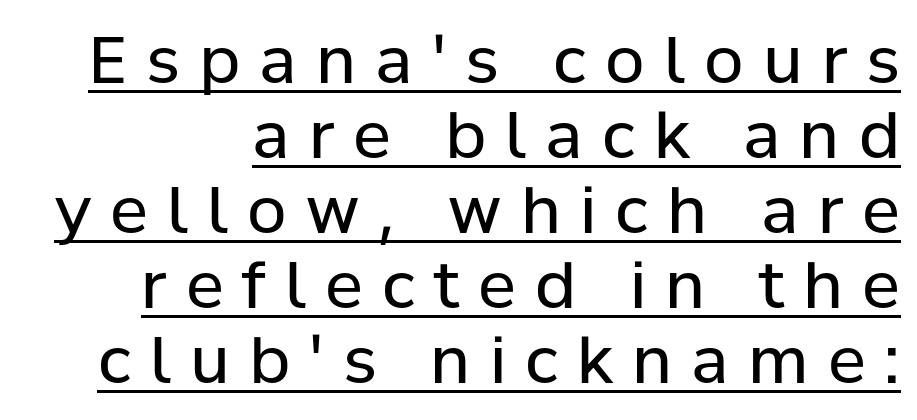
Q: Is the text bold? A: No.
Q: Is the text italic (slanted)? A: No, it is upright.
Q: Is the typeface a serif or a sans-serif typeface? A: Sans-serif.
Q: Is the text underlined? A: Yes.
Q: Is the spacing between letters normal or unusually wide? A: Unusually wide.
Q: Width (condensed, normal, or wide)? A: Normal.
Q: Stroke contrast? A: Low.
Q: x-height? A: Medium.
Q: Monospaced? A: No.
